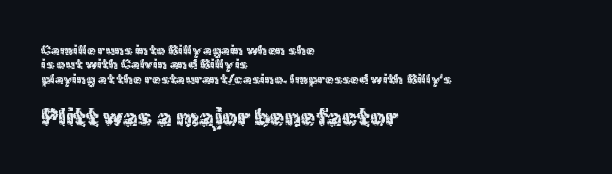
{"italic": "no", "underline": "no", "align": "left", "line_spacing": "tight", "line_spacing_ratio": 1.02, "letter_spacing": "normal", "letter_spacing_em": 0.0, "larger_block": "second", "size_ratio": 1.71, "glyph_px": 24}
